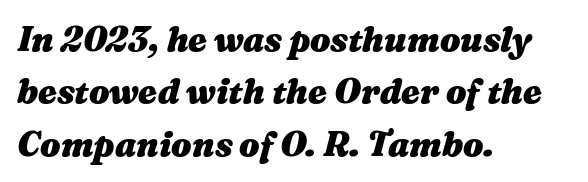
The image shows 34 px heavy, wide type, italic (leaning right); set left-aligned, normal line spacing (1.54x), normal letter spacing, not underlined; medium stroke contrast and a medium x-height.
